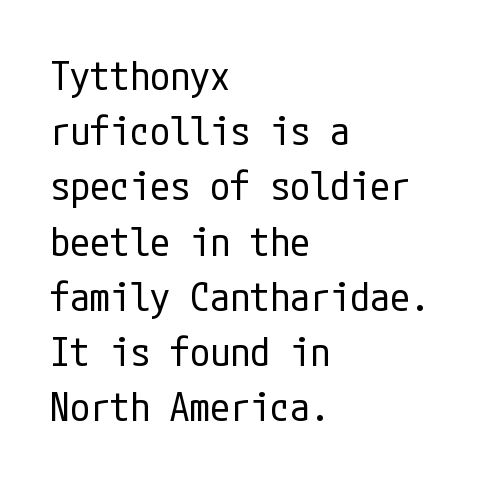
{"serif": "no", "italic": "no", "bold": "no", "weight": "regular", "width": "condensed", "stroke_contrast": "low", "x_height": "medium", "underline": "no", "align": "left", "line_spacing": "normal", "line_spacing_ratio": 1.38, "letter_spacing": "normal", "letter_spacing_em": 0.0, "glyph_px": 40}
